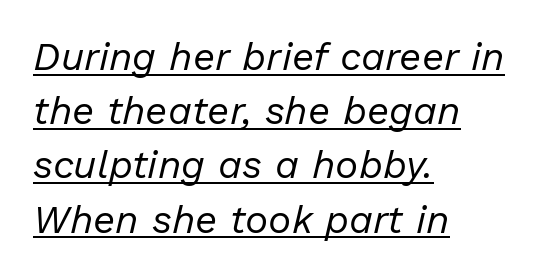
{"italic": "yes", "lean": "right", "slant_degrees": 13, "bold": "no", "weight": "regular", "width": "normal", "stroke_contrast": "low", "x_height": "medium", "monospaced": "no", "underline": "yes", "align": "left", "line_spacing": "normal", "line_spacing_ratio": 1.39, "letter_spacing": "normal", "letter_spacing_em": 0.0, "glyph_px": 39}
